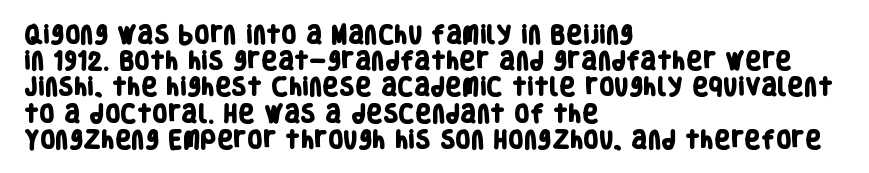
This block has exactly the height ordinary leading produces. As a designer I'd log this as weight 700, bold. The line texture is even and compact thanks to regular tracking. Layout note: lines flush left. The area under the type is left untouched.
